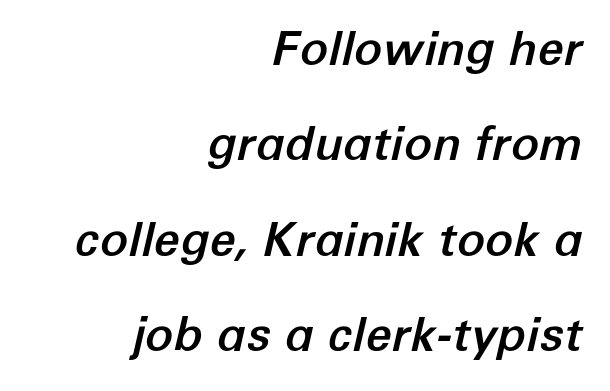
Q: Is the text italic (slanted)? A: Yes, it leans right by about 12 degrees.
Q: Is the text underlined? A: No.
Q: How is the paragraph aligned? A: Right-aligned.
Q: Is the spacing between letters normal or unusually wide? A: Normal.
Q: Is the spacing between lines tight, normal or loose? A: Loose.
Q: Width (condensed, normal, or wide)? A: Normal.
Q: Stroke contrast? A: Low.
Q: x-height? A: Medium.
Q: Monospaced? A: No.
